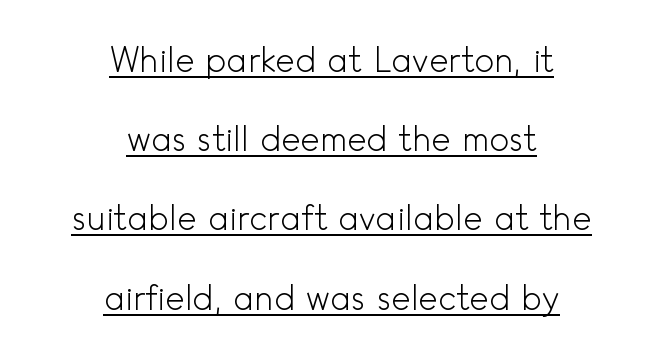
The image shows 33 px light sans-serif type, upright; set centered, loose line spacing (2.4x), normal letter spacing, underlined; a small x-height.
